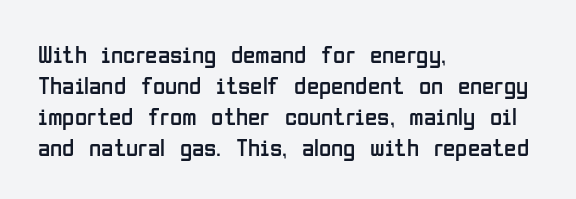
{"italic": "no", "bold": "no", "underline": "no", "align": "left", "line_spacing_ratio": 1.24, "letter_spacing": "normal", "letter_spacing_em": 0.0, "glyph_px": 25}
